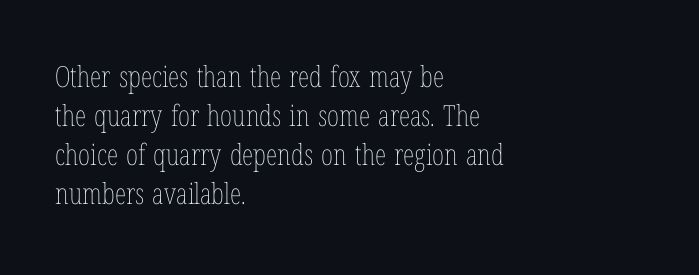
Baseline-to-baseline distance is the conventional proportion of letter height. The passage shown is typed in a proportional face where columns would drift. The font's upright variant was chosen for this text. A bare baseline throughout the passage.
